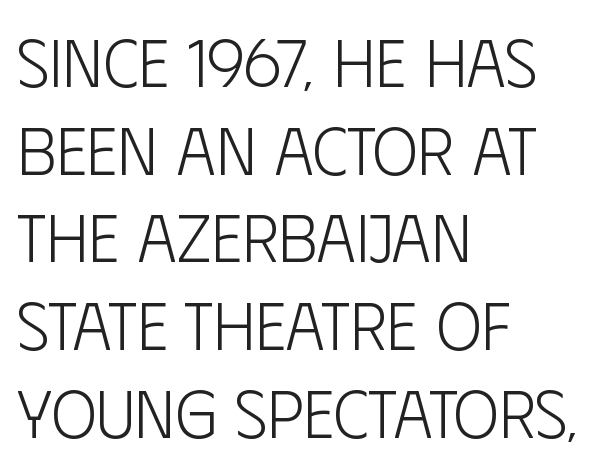
Do the letters lean? They stand straight. The space between consecutive lines is moderate. The glyphs in this specimen are sans serif. Nobody touched the tracking dial on this one.
